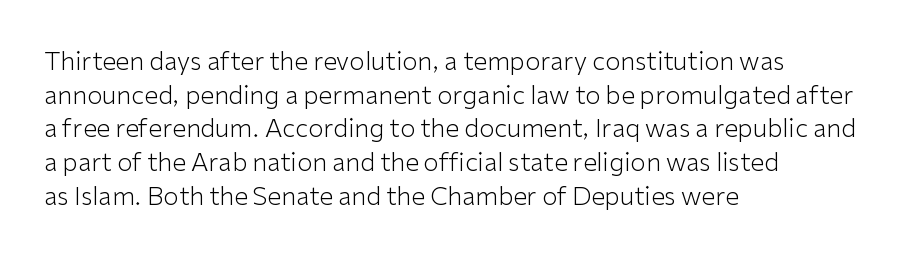
The image shows 25 px text type, upright; set left-aligned, normal line spacing (1.35x), normal letter spacing, not underlined.
